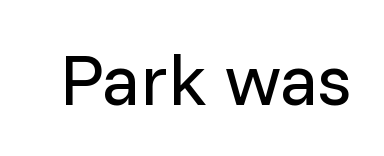
Q: Is the text bold? A: No.
Q: Is the text italic (slanted)? A: No, it is upright.
Q: Is the typeface a serif or a sans-serif typeface? A: Sans-serif.
Q: Is the text underlined? A: No.
Q: Is the spacing between letters normal or unusually wide? A: Normal.
Q: Width (condensed, normal, or wide)? A: Normal.
Q: Stroke contrast? A: Low.
Q: x-height? A: Medium.
Q: Monospaced? A: No.
